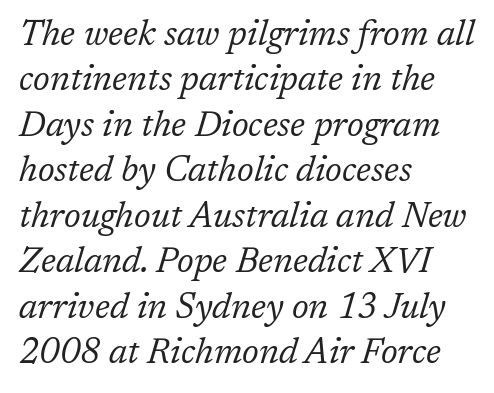
{"serif": "yes", "italic": "yes", "lean": "right", "slant_degrees": 17, "bold": "no", "weight": "regular", "width": "normal", "stroke_contrast": "low", "x_height": "medium", "monospaced": "no", "underline": "no", "align": "left", "line_spacing": "normal", "line_spacing_ratio": 1.3, "letter_spacing": "normal", "letter_spacing_em": 0.0, "glyph_px": 35}
